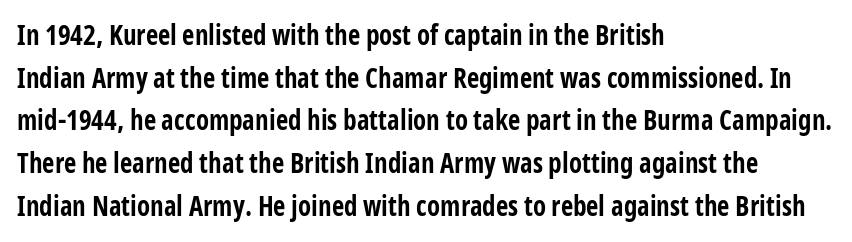
The image shows 27 px bold type, upright; set left-aligned, normal line spacing (1.58x), normal letter spacing, not underlined.
